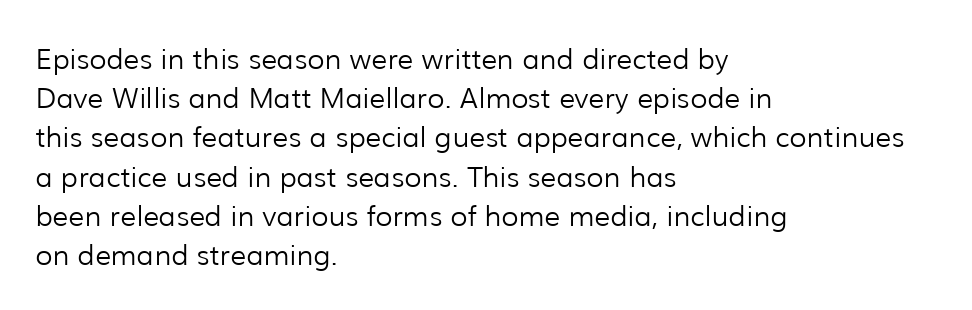
{"serif": "no", "italic": "no", "bold": "no", "weight": "light", "width": "normal", "stroke_contrast": "low", "x_height": "medium", "monospaced": "no", "underline": "no", "align": "left", "line_spacing": "normal", "line_spacing_ratio": 1.4, "letter_spacing": "normal", "letter_spacing_em": 0.0, "glyph_px": 28}
